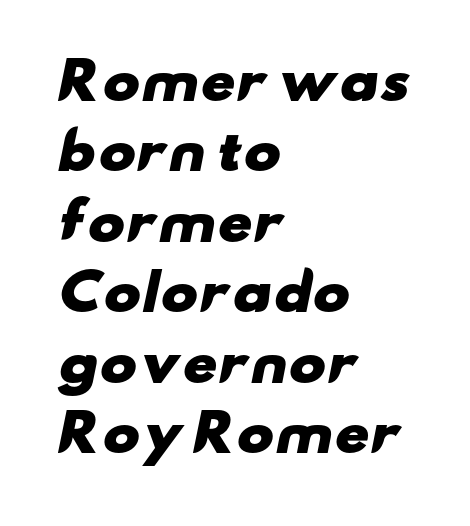
The image shows 50 px heavy, wide sans-serif type; set left-aligned, normal line spacing (1.41x), normal letter spacing, not underlined; low stroke contrast and a small x-height.
